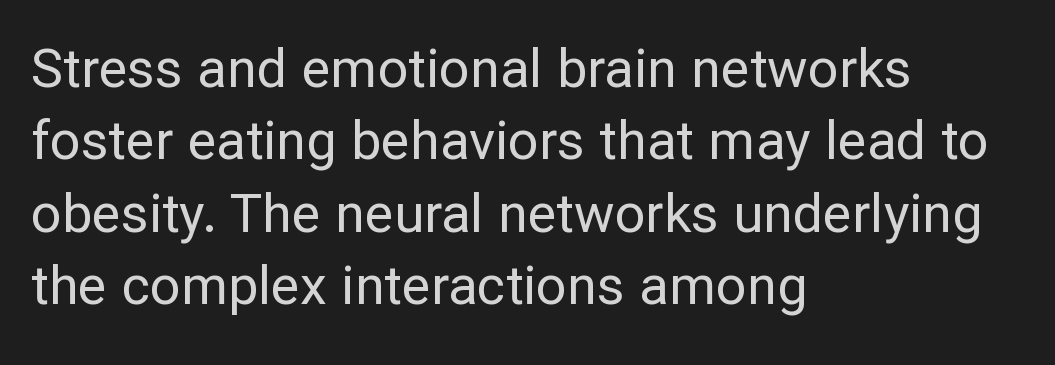
Q: Is the text bold? A: No.
Q: Is the text italic (slanted)? A: No, it is upright.
Q: Is the typeface a serif or a sans-serif typeface? A: Sans-serif.
Q: Is the text underlined? A: No.
Q: How is the paragraph aligned? A: Left-aligned.
Q: Is the spacing between letters normal or unusually wide? A: Normal.
Q: Is the spacing between lines tight, normal or loose? A: Normal.
Q: Width (condensed, normal, or wide)? A: Normal.
Q: Stroke contrast? A: Low.
Q: x-height? A: Medium.
Q: Monospaced? A: No.
